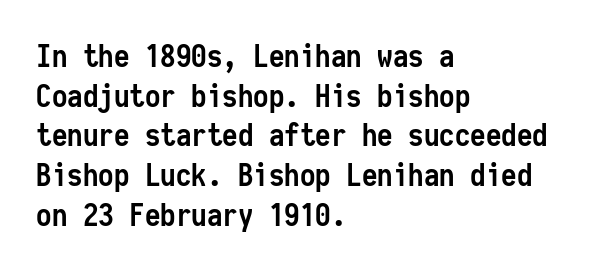
{"serif": "no", "italic": "no", "bold": "yes", "weight": "semibold", "width": "condensed", "stroke_contrast": "low", "x_height": "medium", "monospaced": "yes", "underline": "no", "align": "left", "line_spacing": "normal", "line_spacing_ratio": 1.28, "letter_spacing": "normal", "letter_spacing_em": 0.0, "glyph_px": 31}
